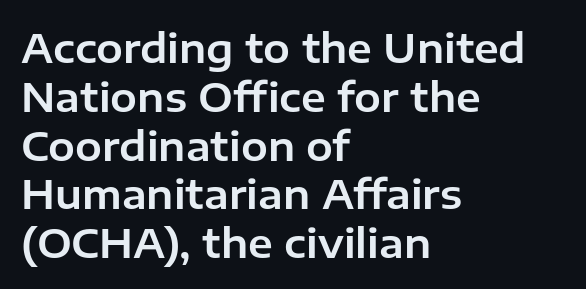
Is this a fixed-width face? No — the glyphs have proportional, varying widths. Is this a sans? Yes — the strokes have no serifs. The letters sit at their default tracking, neither squeezed nor spread. This rendering uses left alignment, leaving the right contour irregular. Do the letters lean? They stand straight. Glance below the letters and you will spot only blank space.
